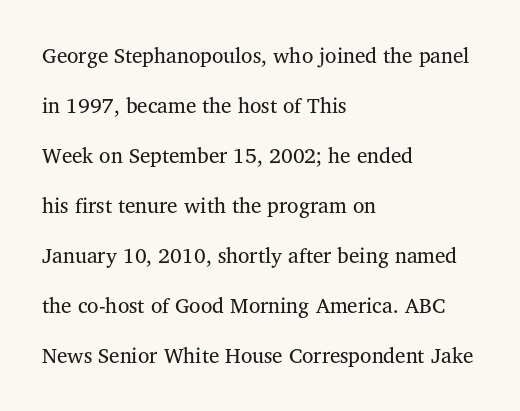
The image shows 21 px text type, upright; set left-aligned, loose line spacing (2.38x), normal letter spacing, not underlined.
